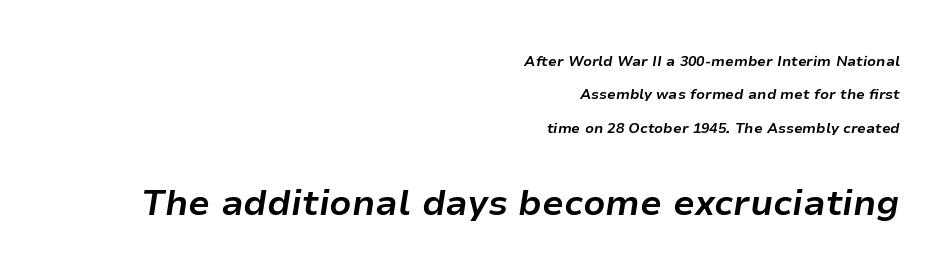
The image shows 35 px bold type, italic (leaning right); set right-aligned, loose line spacing (2.38x), normal letter spacing, not underlined; the second (bottom) block is 2.5x larger; low stroke contrast and a medium x-height.
